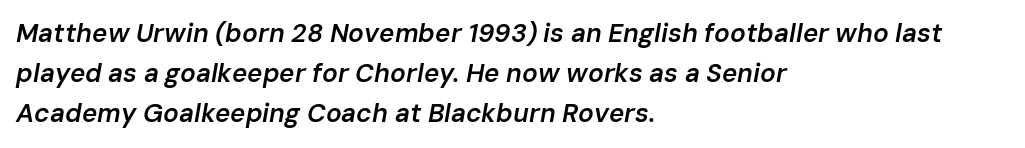
Q: Is the text bold? A: Semi-bold.
Q: Is the text italic (slanted)? A: Yes, it leans right by about 10 degrees.
Q: Is the text underlined? A: No.
Q: How is the paragraph aligned? A: Left-aligned.
Q: Is the spacing between letters normal or unusually wide? A: Normal.
Q: Is the spacing between lines tight, normal or loose? A: Normal.
